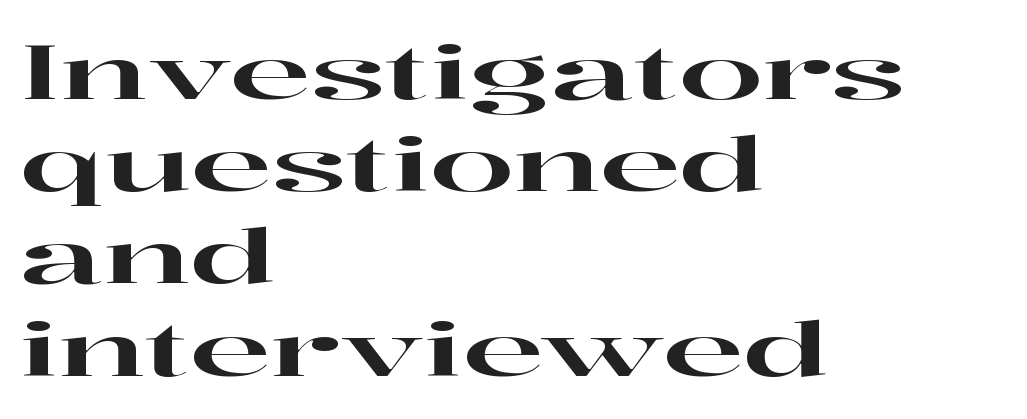
The image shows 75 px wide serif type, upright; set left-aligned, line spacing 1.23x, normal letter spacing, not underlined; high stroke contrast and a medium x-height.
